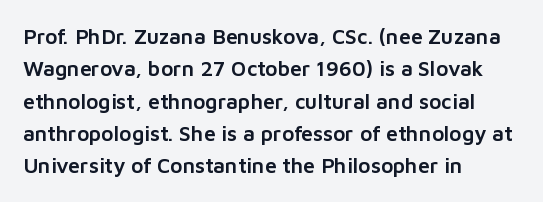
Q: Is the text italic (slanted)? A: No, it is upright.
Q: Is the text underlined? A: No.
Q: How is the paragraph aligned? A: Left-aligned.
Q: Is the spacing between letters normal or unusually wide? A: Normal.
Q: Is the spacing between lines tight, normal or loose? A: Normal.
